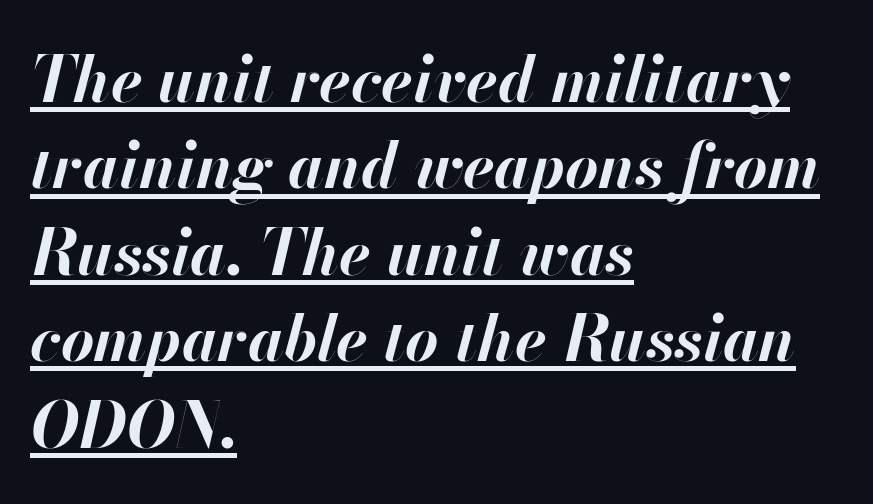
{"italic": "yes", "lean": "right", "slant_degrees": 13, "bold": "yes", "weight": "bold", "width": "normal", "stroke_contrast": "high", "x_height": "small", "monospaced": "no", "underline": "yes", "align": "left", "line_spacing": "normal", "line_spacing_ratio": 1.35, "letter_spacing": "normal", "letter_spacing_em": 0.0, "glyph_px": 64}
